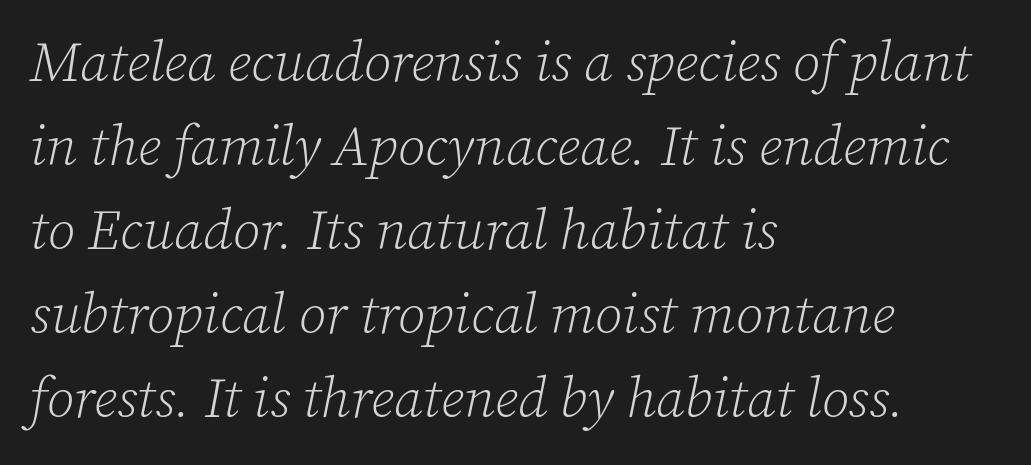
The image shows 56 px light serif type, italic (leaning right); set left-aligned, normal line spacing (1.5x), normal letter spacing, not underlined; low stroke contrast and a medium x-height.
